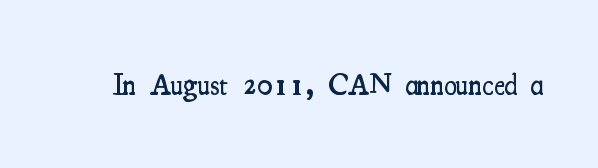
The image shows 29 px semibold, condensed serif type, upright; set normal letter spacing, not underlined; medium stroke contrast and a small x-height.
